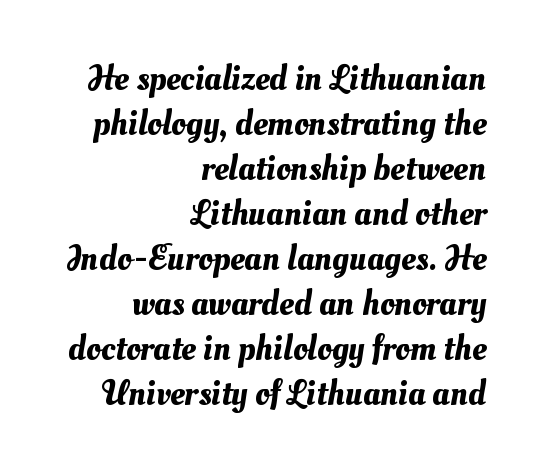
This sample has the flowing, uneven cadence of proportional lettering. The space beneath each line is pristine and unruled. The face used here is rendered with its standard letterfit. If you drew a ruler down the right edge, every line would touch it. A typesetter would call this leading conventional body-copy spacing.
